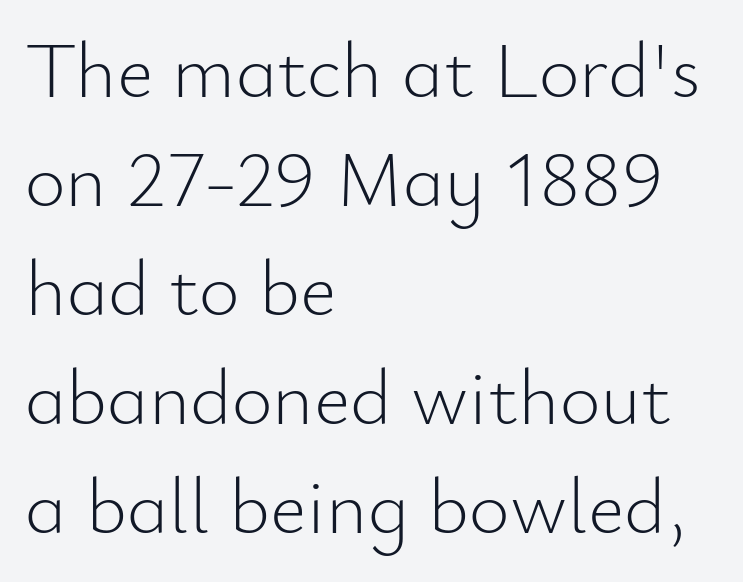
{"serif": "no", "italic": "no", "bold": "no", "weight": "light", "width": "normal", "stroke_contrast": "low", "x_height": "small", "monospaced": "no", "underline": "no", "align": "left", "line_spacing": "normal", "line_spacing_ratio": 1.38, "letter_spacing": "normal", "letter_spacing_em": 0.0, "glyph_px": 79}
